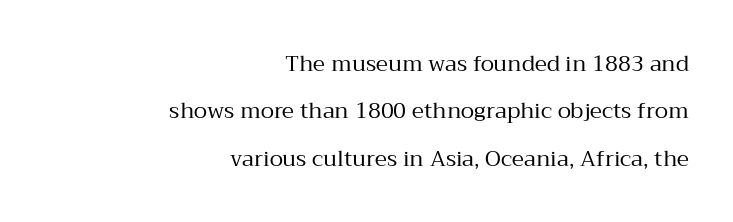
The image shows 22 px text type, upright; set right-aligned, loose line spacing (2.15x), normal letter spacing, not underlined.
